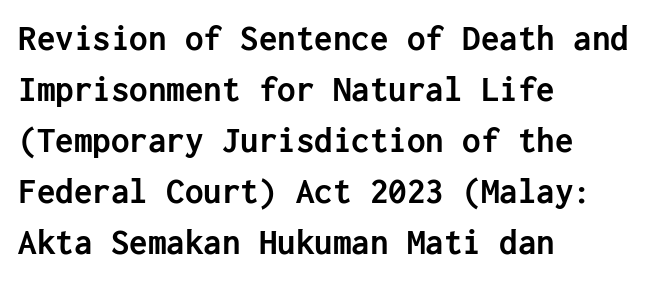
Q: Is the text bold? A: Yes.
Q: Is the text italic (slanted)? A: No, it is upright.
Q: Is the typeface a serif or a sans-serif typeface? A: Sans-serif.
Q: Is the text underlined? A: No.
Q: How is the paragraph aligned? A: Left-aligned.
Q: Is the spacing between letters normal or unusually wide? A: Normal.
Q: Is the spacing between lines tight, normal or loose? A: Normal.
Q: Width (condensed, normal, or wide)? A: Normal.
Q: Stroke contrast? A: Low.
Q: x-height? A: Medium.
